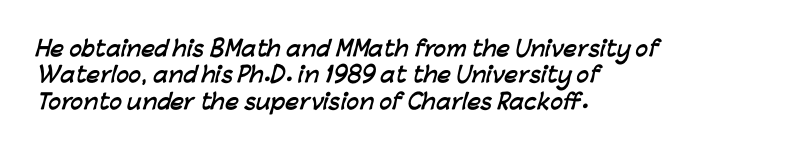
{"bold": "yes", "underline": "no", "align": "left", "line_spacing": "normal", "line_spacing_ratio": 1.26, "letter_spacing": "normal", "letter_spacing_em": 0.0, "glyph_px": 21}
